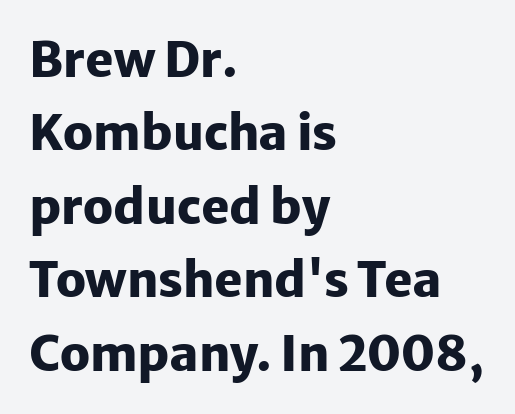
Does the weight exceed regular? Yes, all the way to bold. Honestly, there is no underline to notice here at all. Posture: upright roman. Character widths vary here, with narrow letters taking less room than wide ones.
